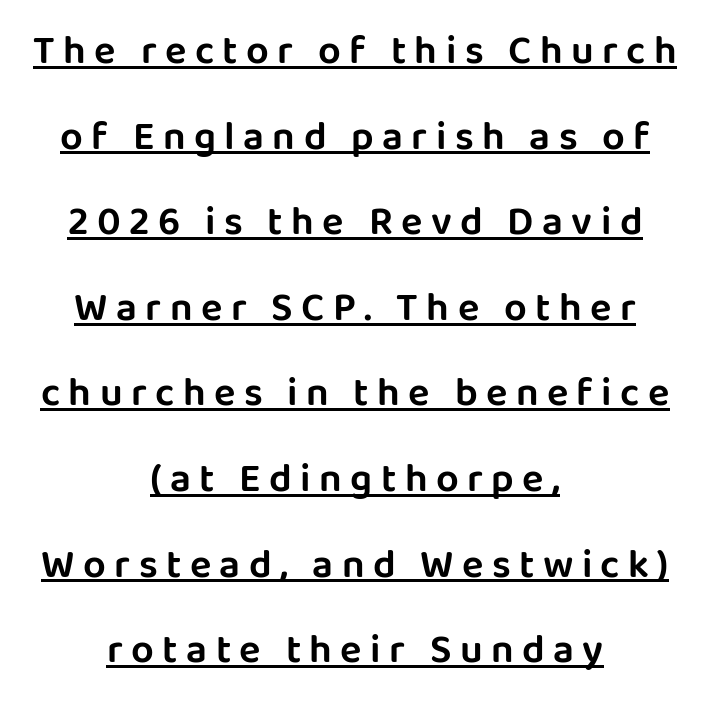
Tracking here is generous; glyphs stand well apart from one another. Do the characters align in a grid? No, the font is proportional. Where is the straight margin? There isn't one; the lines are centered. The font's upright variant was chosen for this text. The space between consecutive lines is lavish.
